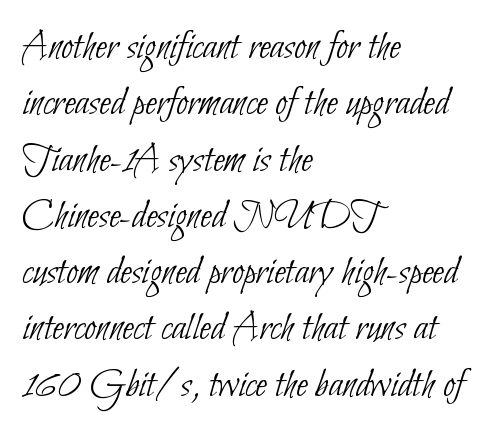
{"serif": "no", "bold": "no", "weight": "thin", "width": "condensed", "stroke_contrast": "low", "x_height": "small", "monospaced": "no", "underline": "no", "align": "left", "line_spacing": "normal", "line_spacing_ratio": 1.34, "letter_spacing": "normal", "letter_spacing_em": 0.0, "glyph_px": 42}
